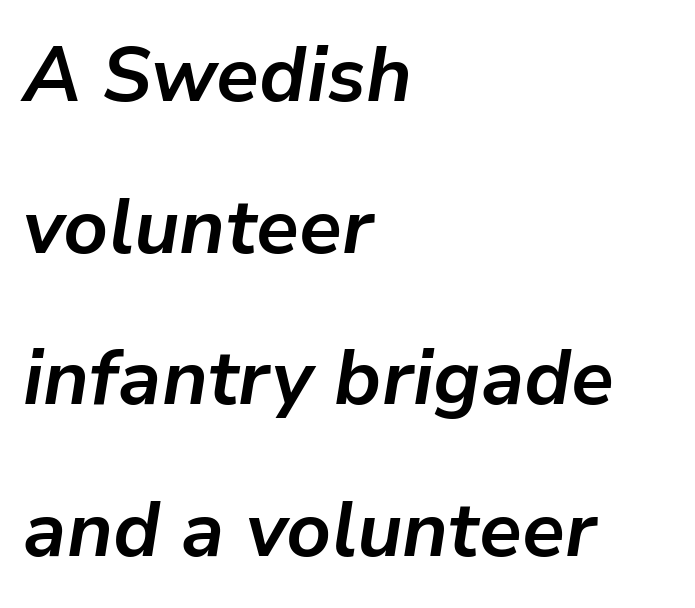
{"italic": "yes", "lean": "right", "slant_degrees": 9, "bold": "yes", "weight": "bold", "width": "normal", "stroke_contrast": "low", "x_height": "medium", "monospaced": "no", "underline": "no", "align": "left", "line_spacing": "loose", "line_spacing_ratio": 1.97, "letter_spacing": "normal", "letter_spacing_em": 0.0, "glyph_px": 77}
